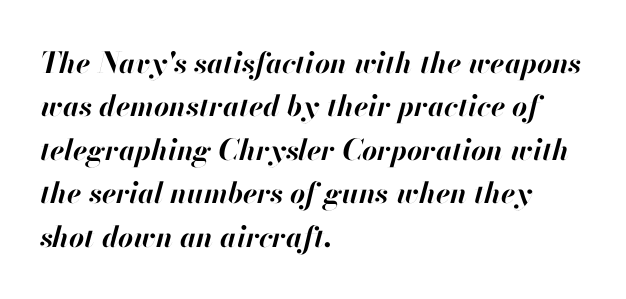
These lines keep a tight, regular rhythm from letter to letter. If you measured baseline to baseline, you'd find a middling distance. You could not count columns in this text — the font is proportionally spaced. A clean baseline with only descenders dipping below it.
